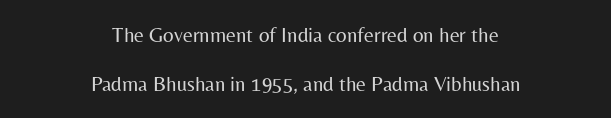
You can tell it's not italic because the verticals are truly vertical. Each new line begins a long way beneath the previous one. The weight tops out at a normal text grade. The passage is arranged like a title page — every line centered. Underlining? Definitely not there.
